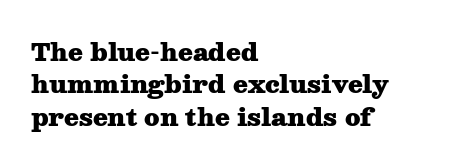
Q: Is the text bold? A: Yes.
Q: Is the text italic (slanted)? A: No, it is upright.
Q: Is the text underlined? A: No.
Q: How is the paragraph aligned? A: Left-aligned.
Q: Is the spacing between letters normal or unusually wide? A: Normal.
Q: Is the spacing between lines tight, normal or loose? A: Normal.
